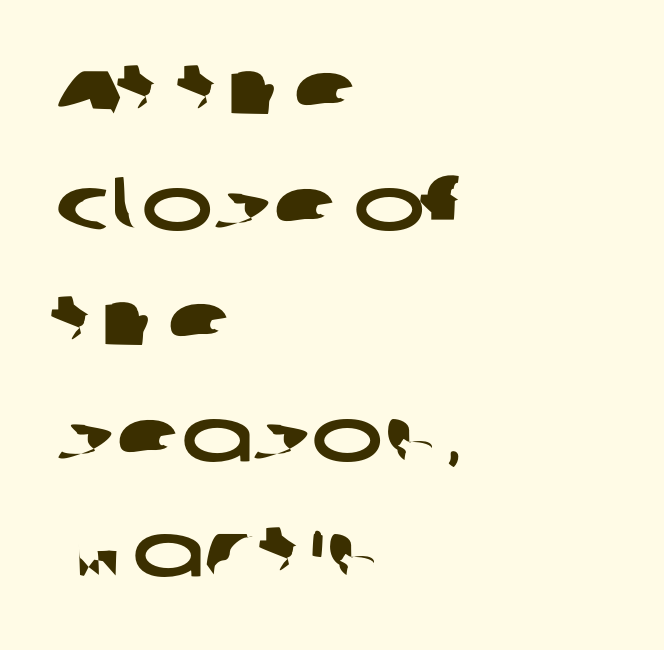
Q: Is the typeface a serif or a sans-serif typeface? A: Sans-serif.
Q: Is the text underlined? A: No.
Q: How is the paragraph aligned? A: Left-aligned.
Q: Is the spacing between letters normal or unusually wide? A: Normal.
Q: Is the spacing between lines tight, normal or loose? A: Normal.
Q: Width (condensed, normal, or wide)? A: Wide.
Q: Stroke contrast? A: Low.
Q: x-height? A: Large.
Q: Monospaced? A: No.
